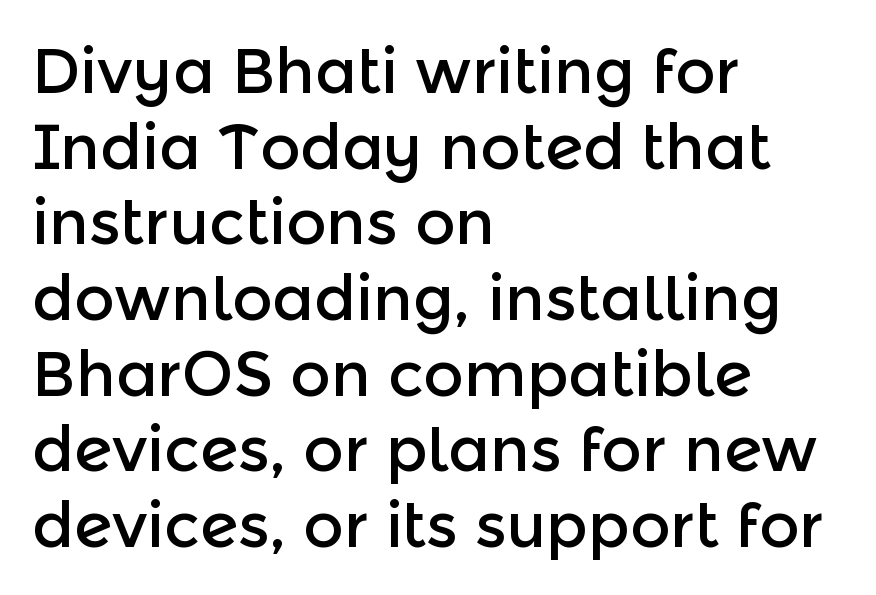
The image shows 62 px sans-serif type, upright; set left-aligned, line spacing 1.22x, normal letter spacing, not underlined; a medium x-height.
